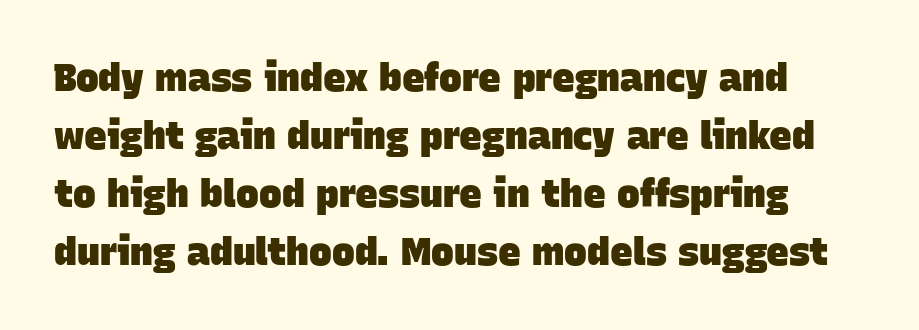
How are the letters spaced? Ordinarily, with no added tracking. Nope, no serifs anywhere on these letters. The space directly below the letters is spotless. This is heavy type, rendered in bold. The rendering uses a moderate line-height, typical for paragraphs. Character widths vary here, with narrow letters taking less room than wide ones.
